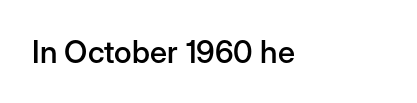
The face used here is proportionally spaced, like ordinary book or web type. Examine the stroke ends and you'll find no serifs. The letters sit at their default tracking, neither squeezed nor spread. The lines in this sample share a left origin and differ only in where they stop. The lettering stays uniformly vertical, giving the passage a roman look.
